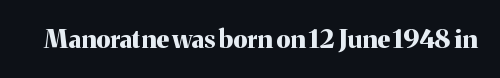
Underlining? Definitely not there. Strong, thick strokes mark this as bold type. This sample uses an upright cut, with every glyph sitting square on the baseline. A typesetter would call this zero additional tracking.
